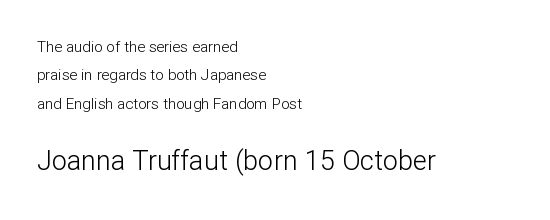
{"italic": "no", "bold": "no", "underline": "no", "align": "left", "line_spacing_ratio": 1.89, "letter_spacing": "normal", "letter_spacing_em": 0.0, "larger_block": "second", "size_ratio": 1.8, "glyph_px": 27}
